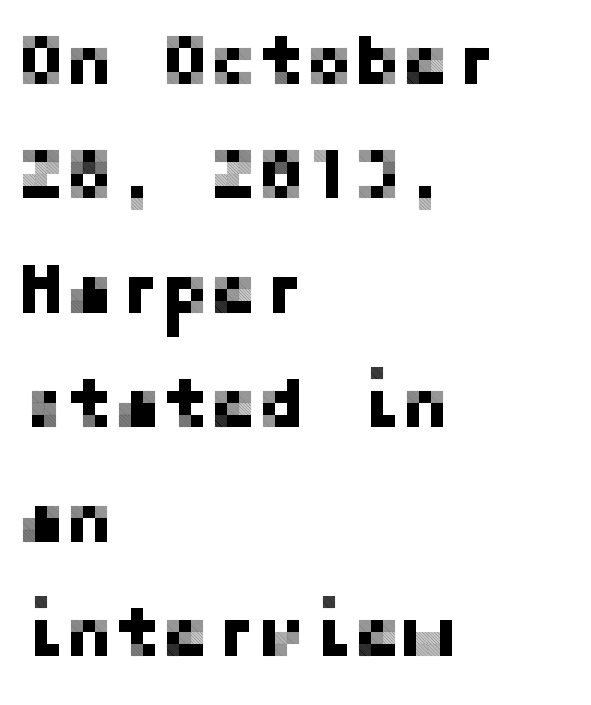
The string is rendered with underlining switched off. Tall strokes in this sample are plumb rather than angled. Standard letterfit; no display-style spreading of the glyphs. This is sans-serif lettering, the kind often seen on screens and signage. Successive baselines arrive at the customary interval.
